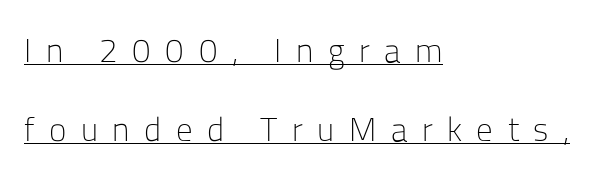
Vertical strokes here are truly vertical. One glance says open: line gaps are wider than usual. The string is rendered with underlining switched on. The setting favours the left margin, as ordinary paragraphs usually do. Character widths vary here, with narrow letters taking less room than wide ones.
